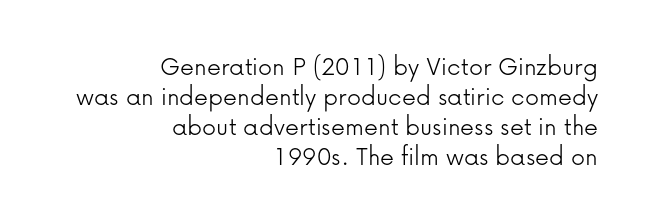
Q: Is the text bold? A: No.
Q: Is the text italic (slanted)? A: No, it is upright.
Q: Is the typeface a serif or a sans-serif typeface? A: Sans-serif.
Q: Is the text underlined? A: No.
Q: How is the paragraph aligned? A: Right-aligned.
Q: Is the spacing between letters normal or unusually wide? A: Normal.
Q: Is the spacing between lines tight, normal or loose? A: Tight.
Q: Width (condensed, normal, or wide)? A: Normal.
Q: Stroke contrast? A: Low.
Q: x-height? A: Medium.
Q: Monospaced? A: No.
